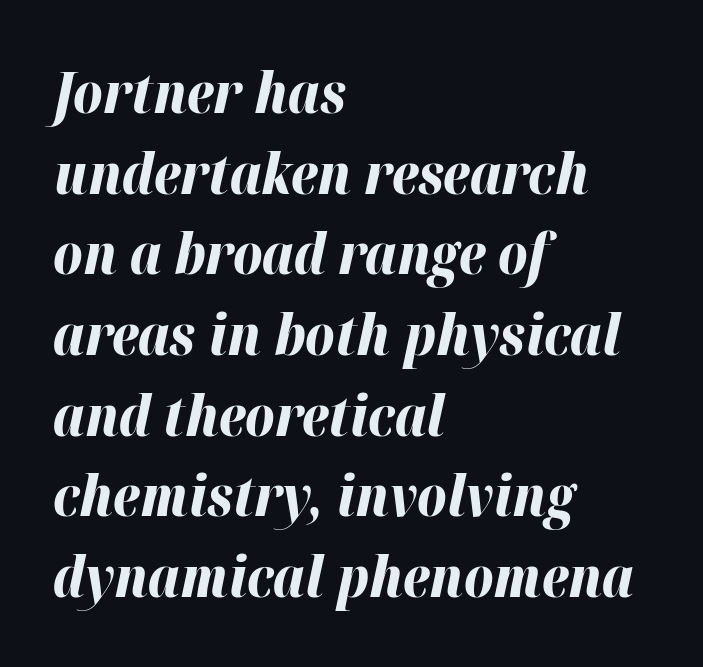
{"italic": "yes", "lean": "right", "slant_degrees": 12, "bold": "yes", "weight": "bold", "width": "normal", "stroke_contrast": "high", "x_height": "medium", "monospaced": "no", "underline": "no", "align": "left", "line_spacing": "normal", "line_spacing_ratio": 1.44, "letter_spacing": "normal", "letter_spacing_em": 0.0, "glyph_px": 56}
